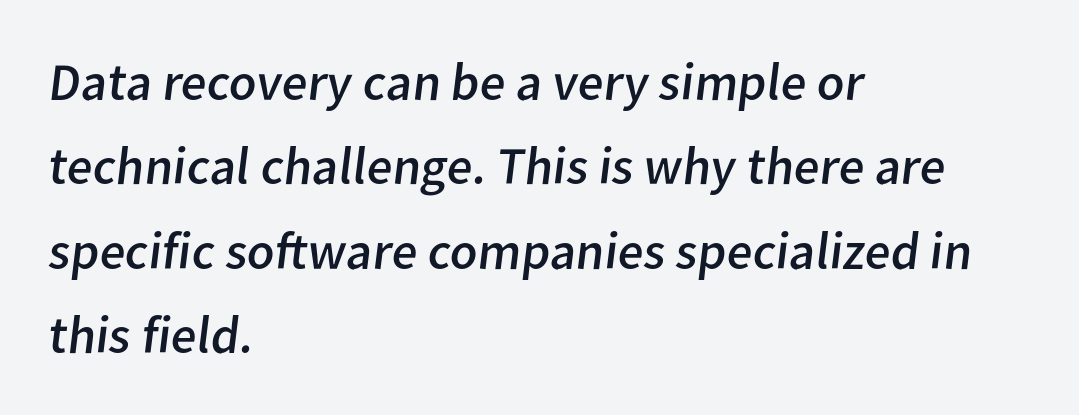
The image shows 53 px regular-weight sans-serif type; set left-aligned, normal line spacing (1.59x), normal letter spacing, not underlined; low stroke contrast and a medium x-height.
